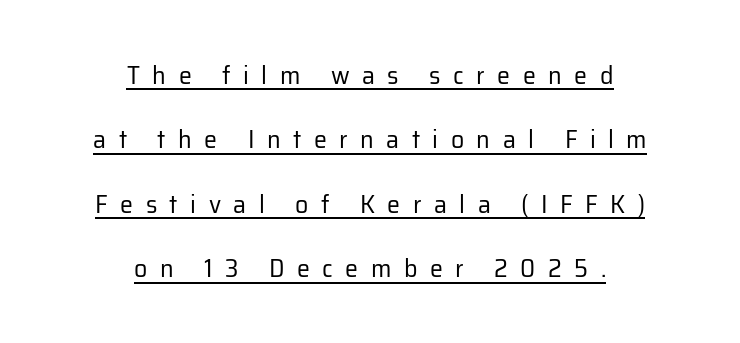
Q: Is the text bold? A: No.
Q: Is the text italic (slanted)? A: No, it is upright.
Q: Is the text underlined? A: Yes.
Q: How is the paragraph aligned? A: Centered.
Q: Is the spacing between letters normal or unusually wide? A: Unusually wide.
Q: Is the spacing between lines tight, normal or loose? A: Loose.
